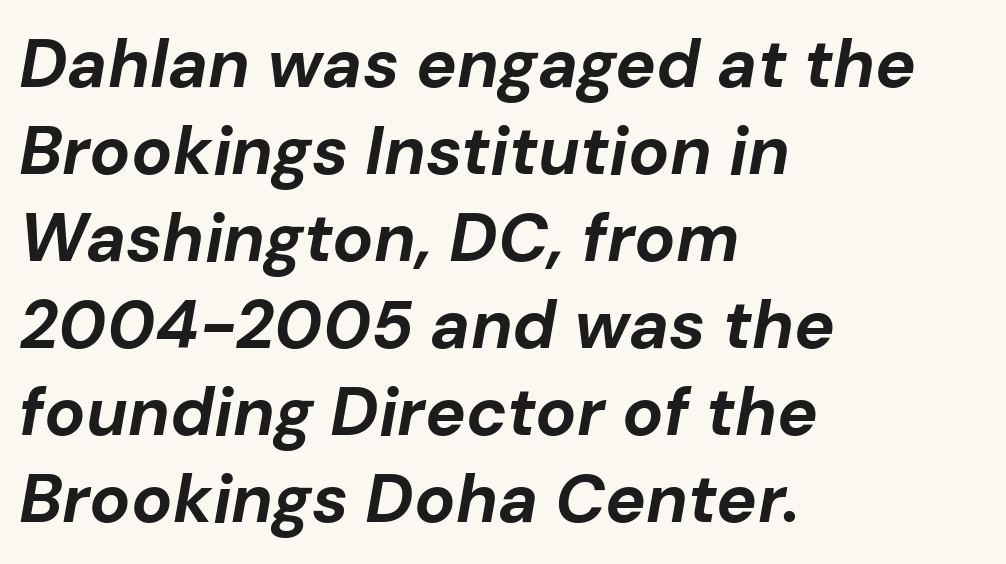
Q: Is the text bold? A: Yes.
Q: Is the text italic (slanted)? A: Yes, it leans right by about 10 degrees.
Q: Is the text underlined? A: No.
Q: How is the paragraph aligned? A: Left-aligned.
Q: Is the spacing between letters normal or unusually wide? A: Normal.
Q: Is the spacing between lines tight, normal or loose? A: Normal.
Q: Width (condensed, normal, or wide)? A: Normal.
Q: Stroke contrast? A: Low.
Q: x-height? A: Medium.
Q: Monospaced? A: No.
